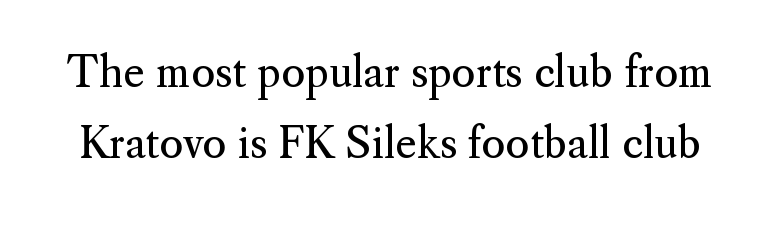
The image shows 41 px regular-weight serif type, upright; set line spacing 1.72x, normal letter spacing, not underlined; medium stroke contrast and a small x-height.
